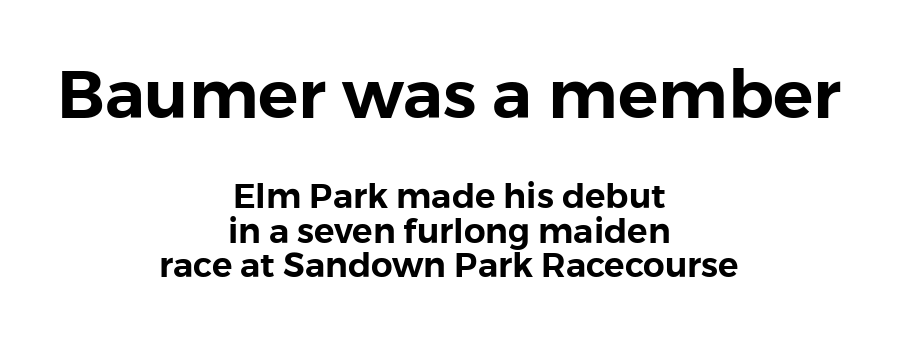
The image shows 67 px sans-serif type, upright; set centered, tight line spacing (1.02x), normal letter spacing, not underlined; the first (top) block is 1.97x larger; low stroke contrast and a medium x-height.
